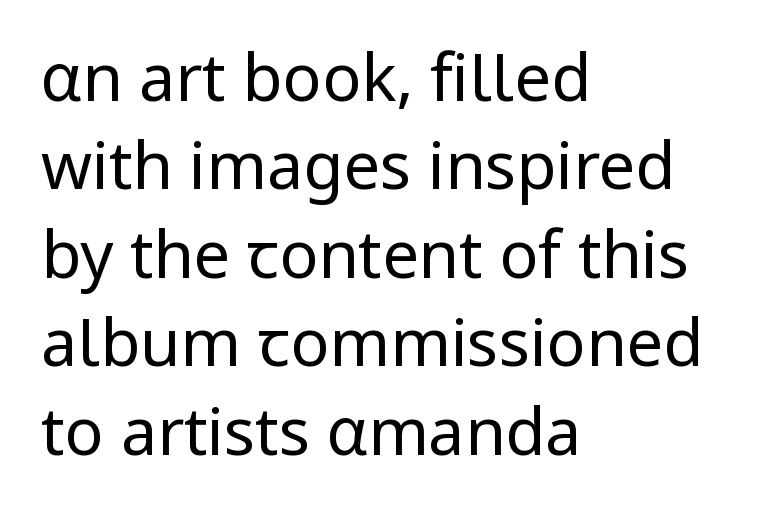
This sample uses an upright cut, with every glyph sitting square on the baseline. How are the letters spaced? Ordinarily, with no added tracking. The rows are spaced the way most documents space them. Layout note: lines flush left. The letters advance in unequal steps, a hallmark of proportional type. I'd call this a sans setting — the letters go barefoot.
